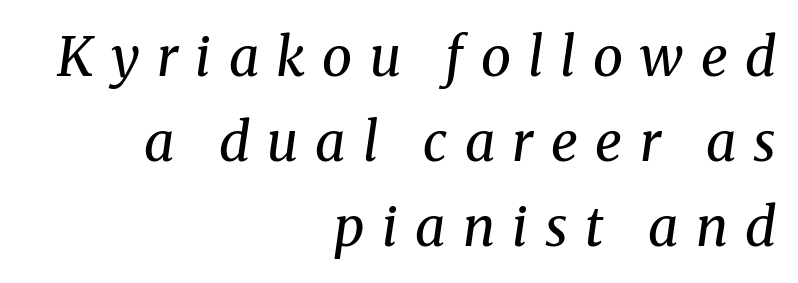
Q: Is the text bold? A: No.
Q: Is the text italic (slanted)? A: Yes, it leans right by about 8 degrees.
Q: Is the typeface a serif or a sans-serif typeface? A: Serif.
Q: Is the text underlined? A: No.
Q: How is the paragraph aligned? A: Right-aligned.
Q: Is the spacing between letters normal or unusually wide? A: Unusually wide.
Q: Is the spacing between lines tight, normal or loose? A: Normal.
Q: Width (condensed, normal, or wide)? A: Normal.
Q: Stroke contrast? A: Medium.
Q: x-height? A: Medium.
Q: Monospaced? A: No.
